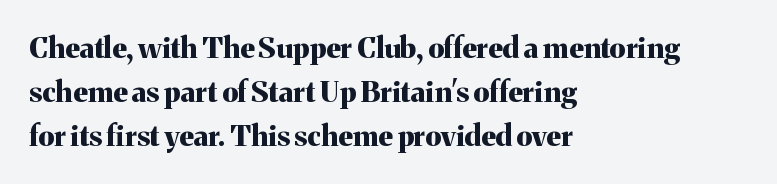
{"serif": "yes", "italic": "no", "bold": "yes", "weight": "bold", "width": "normal", "stroke_contrast": "medium", "x_height": "medium", "monospaced": "no", "underline": "no", "align": "left", "line_spacing": "normal", "line_spacing_ratio": 1.52, "letter_spacing": "normal", "letter_spacing_em": 0.0, "glyph_px": 29}
